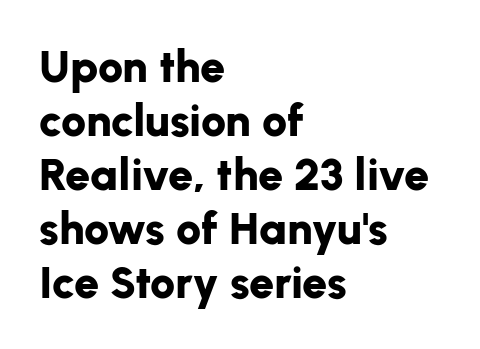
The image shows 45 px bold sans-serif type, upright; set left-aligned, line spacing 1.2x, normal letter spacing, not underlined; low stroke contrast and a medium x-height.
